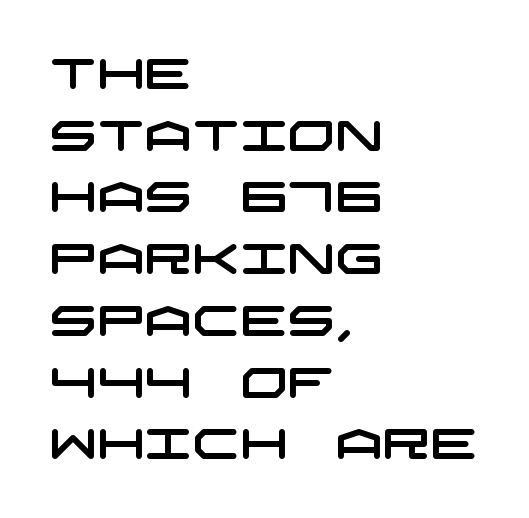
Q: Is the typeface a serif or a sans-serif typeface? A: Sans-serif.
Q: Is the text underlined? A: No.
Q: How is the paragraph aligned? A: Left-aligned.
Q: Is the spacing between letters normal or unusually wide? A: Normal.
Q: Is the spacing between lines tight, normal or loose? A: Normal.
Q: Width (condensed, normal, or wide)? A: Wide.
Q: Stroke contrast? A: Low.
Q: x-height? A: Large.
